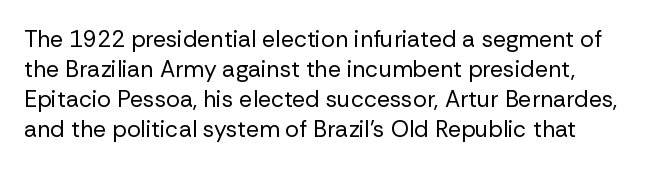
The image shows 23 px text type, upright; set normal line spacing (1.3x), normal letter spacing, not underlined.
